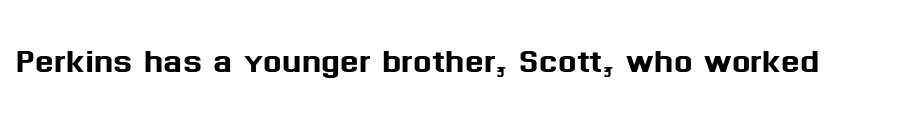
The image shows 44 px sans-serif type, upright; set normal letter spacing, not underlined; medium stroke contrast and a medium x-height.
